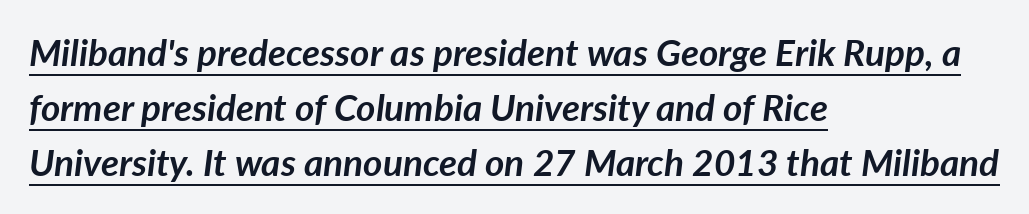
Would a proofreader flag this as italicized? Yes. Students, note that the glyphs here touch the page at normal intervals. A typesetter would call this proportional, since set widths differ per character. Caption: bold face, heavy strokes.
